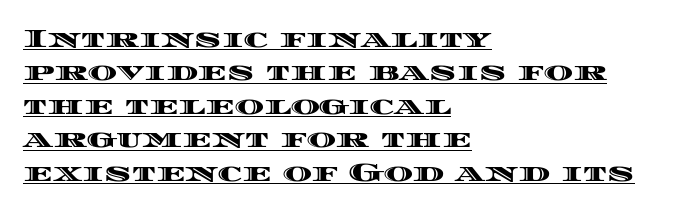
Q: Is the text italic (slanted)? A: No, it is upright.
Q: Is the text underlined? A: Yes.
Q: How is the paragraph aligned? A: Left-aligned.
Q: Is the spacing between letters normal or unusually wide? A: Normal.
Q: Is the spacing between lines tight, normal or loose? A: Normal.
